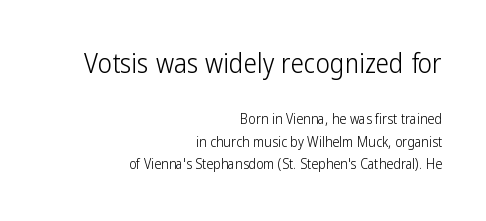
{"italic": "no", "bold": "no", "underline": "no", "align": "right", "line_spacing": "normal", "line_spacing_ratio": 1.61, "letter_spacing": "normal", "letter_spacing_em": 0.0, "larger_block": "first", "size_ratio": 1.93, "glyph_px": 27}
